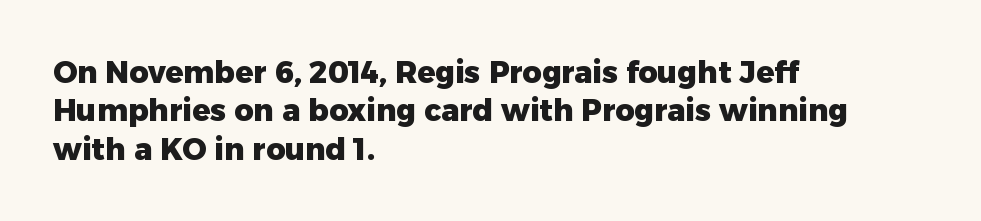
The image shows 30 px heavy sans-serif type, upright; set left-aligned, normal line spacing (1.28x), normal letter spacing, not underlined; low stroke contrast and a medium x-height.
